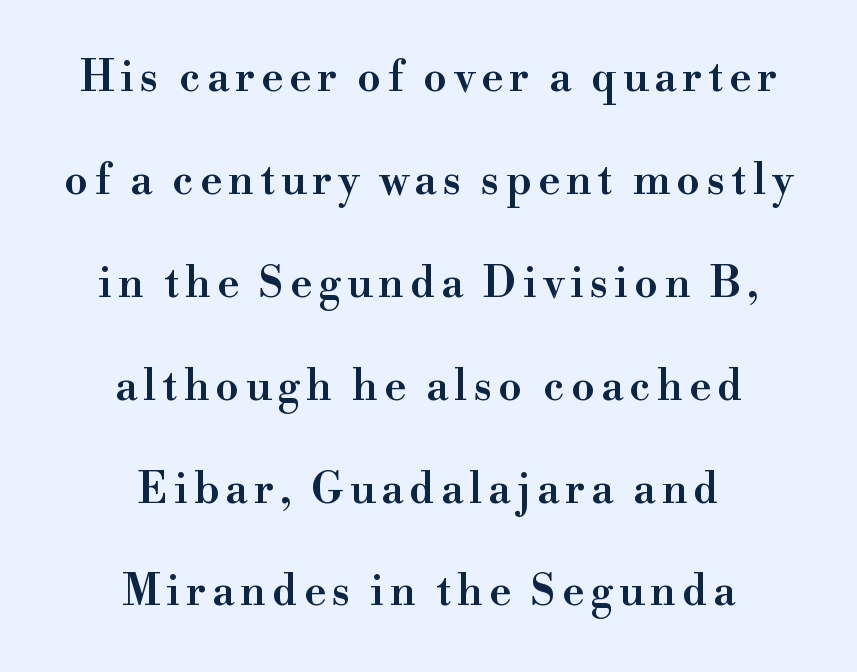
The image shows 42 px semibold serif type, upright; set centered, loose line spacing (2.45x), not underlined; high stroke contrast and a small x-height.
